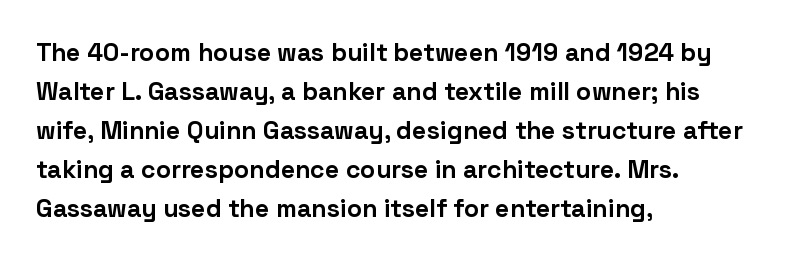
Vertical strokes here are truly vertical. In terms of letterspacing, this is plain default setting. This block has exactly the height ordinary leading produces. Pretty heavy lettering here — definitely bold.
